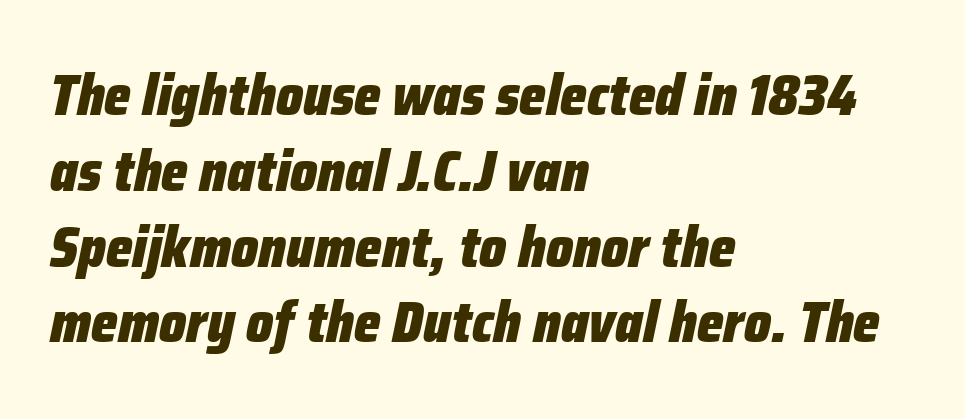
The image shows 57 px heavy, condensed type, italic (leaning right); set left-aligned, normal line spacing (1.33x), normal letter spacing, not underlined; low stroke contrast and a medium x-height.
